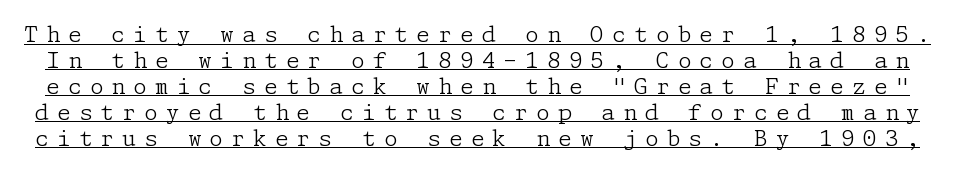
The font's upright variant was chosen for this text. Glance below the letters and you will spot a drawn line. The letterforms sit at book weight or below. Honestly, the letter spacing is so wide it's the main thing you notice.
